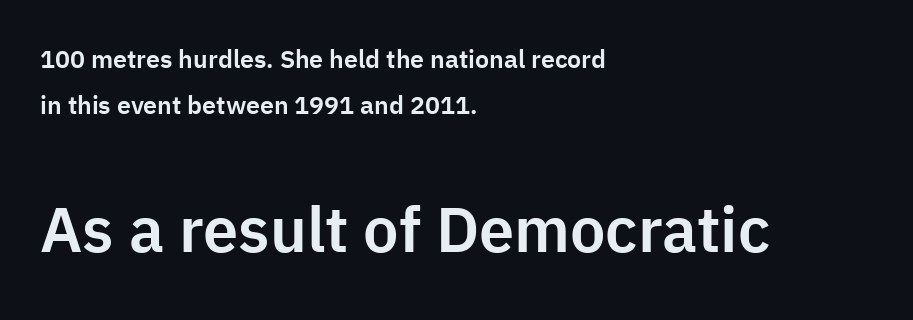
Q: Is the text italic (slanted)? A: No, it is upright.
Q: Is the typeface a serif or a sans-serif typeface? A: Sans-serif.
Q: Is the text underlined? A: No.
Q: How is the paragraph aligned? A: Left-aligned.
Q: Is the spacing between letters normal or unusually wide? A: Normal.
Q: Which block of text is set in a larger size, the first (top) or the second (bottom)? A: The second (bottom) one.
Q: Width (condensed, normal, or wide)? A: Normal.
Q: Stroke contrast? A: Low.
Q: x-height? A: Medium.
Q: Monospaced? A: No.
